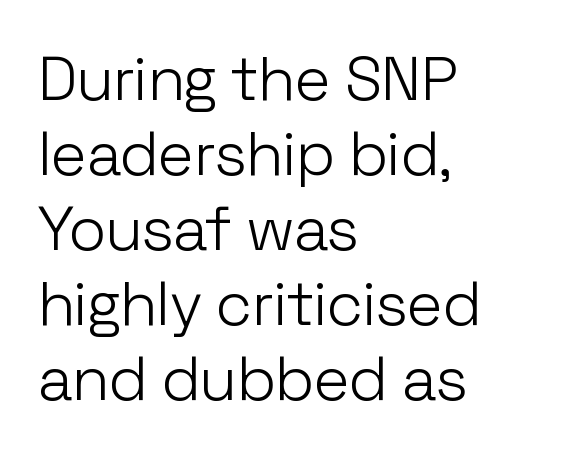
The rendering uses natural spacing where letterforms have individual widths. Words float on clear page, feet unadorned. The ragged edge is on the right, which tells us the setting is flush left. The lettering holds an erect, upright posture throughout.
